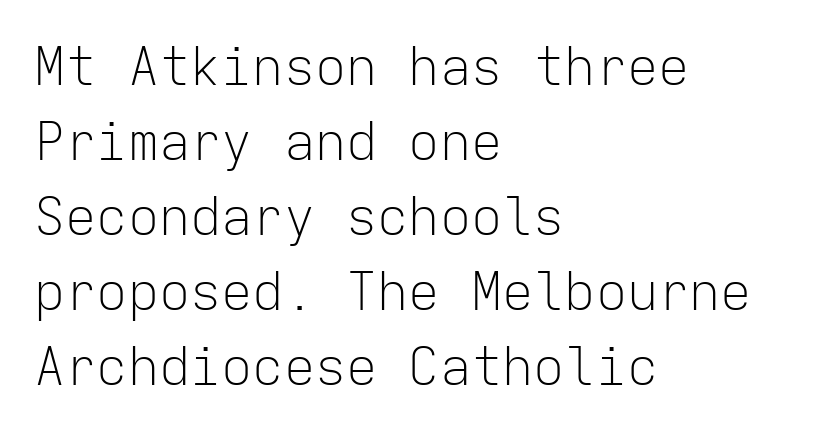
{"serif": "no", "italic": "no", "bold": "no", "weight": "light", "width": "normal", "stroke_contrast": "low", "x_height": "medium", "monospaced": "yes", "underline": "no", "align": "left", "line_spacing": "normal", "line_spacing_ratio": 1.44, "letter_spacing": "normal", "letter_spacing_em": 0.0, "glyph_px": 52}
